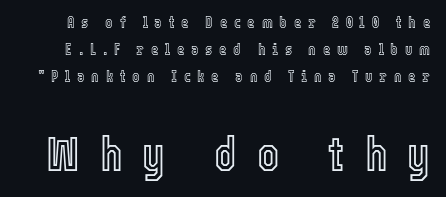
Q: Is the text italic (slanted)? A: No, it is upright.
Q: Is the text underlined? A: No.
Q: Is the spacing between letters normal or unusually wide? A: Unusually wide.
Q: Is the spacing between lines tight, normal or loose? A: Normal.
Q: Which block of text is set in a larger size, the first (top) or the second (bottom)? A: The second (bottom) one.
Q: Width (condensed, normal, or wide)? A: Condensed.
Q: x-height? A: Medium.
Q: Monospaced? A: No.
